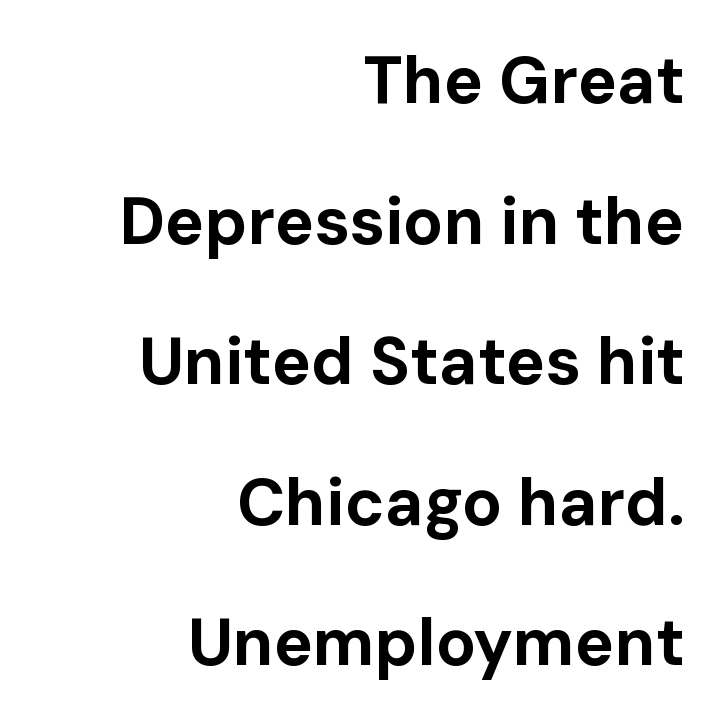
{"serif": "no", "italic": "no", "bold": "yes", "weight": "bold", "width": "normal", "stroke_contrast": "low", "x_height": "medium", "monospaced": "no", "underline": "no", "align": "right", "line_spacing": "loose", "line_spacing_ratio": 2.13, "letter_spacing": "normal", "letter_spacing_em": 0.0, "glyph_px": 66}
